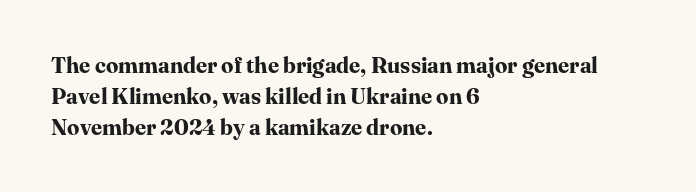
{"italic": "no", "bold": "yes", "underline": "no", "align": "left", "line_spacing": "normal", "line_spacing_ratio": 1.4, "letter_spacing": "normal", "letter_spacing_em": 0.0, "glyph_px": 22}
